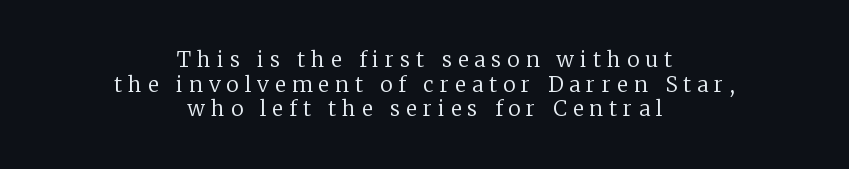
{"italic": "no", "bold": "no", "underline": "no", "align": "center", "line_spacing_ratio": 1.17, "letter_spacing": "wide", "letter_spacing_em": 0.29, "glyph_px": 21}
